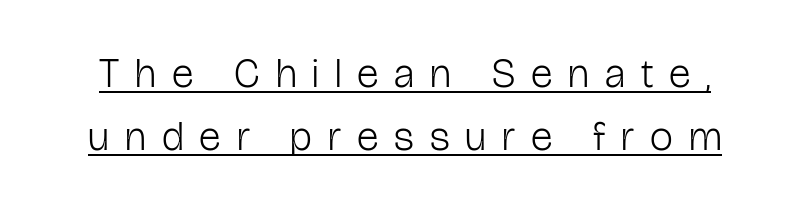
Q: Is the text bold? A: No.
Q: Is the text italic (slanted)? A: No, it is upright.
Q: Is the typeface a serif or a sans-serif typeface? A: Sans-serif.
Q: Is the text underlined? A: Yes.
Q: Is the spacing between letters normal or unusually wide? A: Unusually wide.
Q: Is the spacing between lines tight, normal or loose? A: Normal.
Q: Width (condensed, normal, or wide)? A: Condensed.
Q: Stroke contrast? A: Low.
Q: x-height? A: Medium.
Q: Monospaced? A: No.
